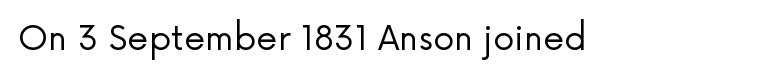
{"serif": "no", "italic": "no", "bold": "no", "weight": "regular", "width": "normal", "stroke_contrast": "low", "x_height": "medium", "monospaced": "no", "underline": "no", "letter_spacing": "normal", "letter_spacing_em": 0.0, "glyph_px": 34}
